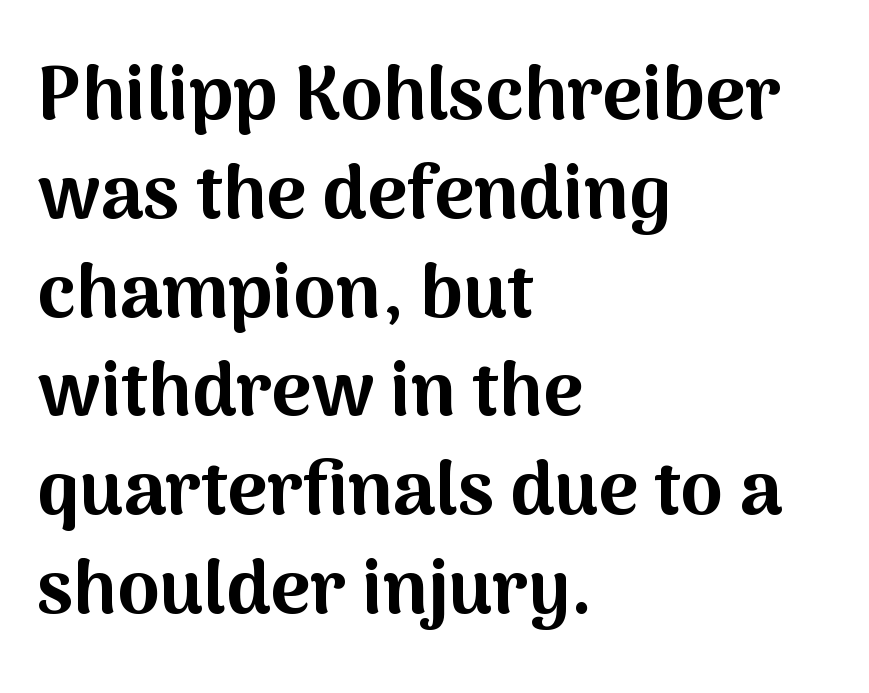
Horizontally, the lines are justified to the leading edge only. The designer left line spacing at the default. You can tell from the bare stems that sans-serif type was used. Each glyph is drawn with heavy, bold strokes. The specimen omits any rule beneath the text block's lines. Ascenders rise straight up at ninety degrees.
